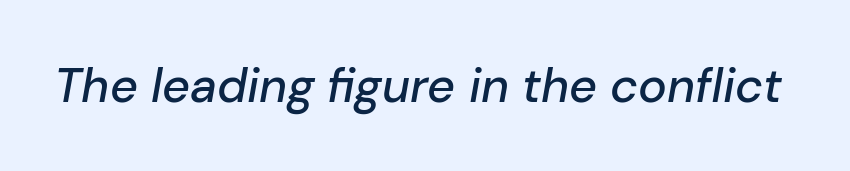
Designer's note — italics engaged. The area under the type is left untouched. The letters advance in unequal steps, a hallmark of proportional type. Short note: letters normally spaced.
